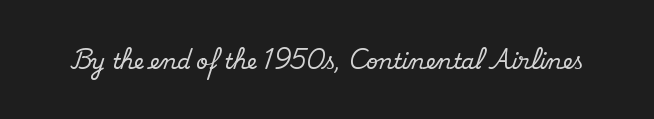
Q: Is the text italic (slanted)? A: Yes.
Q: Is the text underlined? A: No.
Q: Is the spacing between letters normal or unusually wide? A: Normal.
